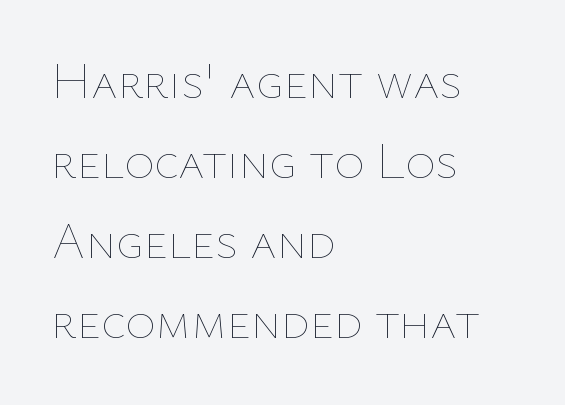
The image shows 51 px thin type, upright; set left-aligned, normal line spacing (1.57x), normal letter spacing, not underlined; low stroke contrast and a medium x-height.
